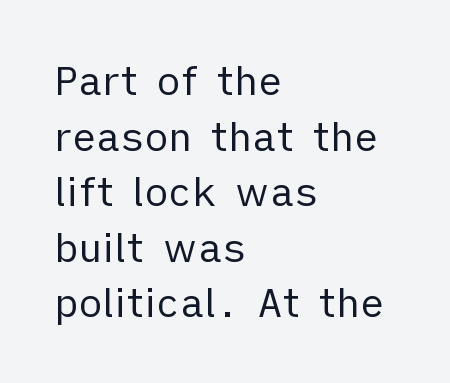
Q: Is the text bold? A: No.
Q: Is the text italic (slanted)? A: No, it is upright.
Q: Is the typeface a serif or a sans-serif typeface? A: Sans-serif.
Q: Is the text underlined? A: No.
Q: How is the paragraph aligned? A: Left-aligned.
Q: Is the spacing between letters normal or unusually wide? A: Normal.
Q: Is the spacing between lines tight, normal or loose? A: Normal.
Q: Width (condensed, normal, or wide)? A: Normal.
Q: Stroke contrast? A: Low.
Q: x-height? A: Medium.
Q: Monospaced? A: No.
